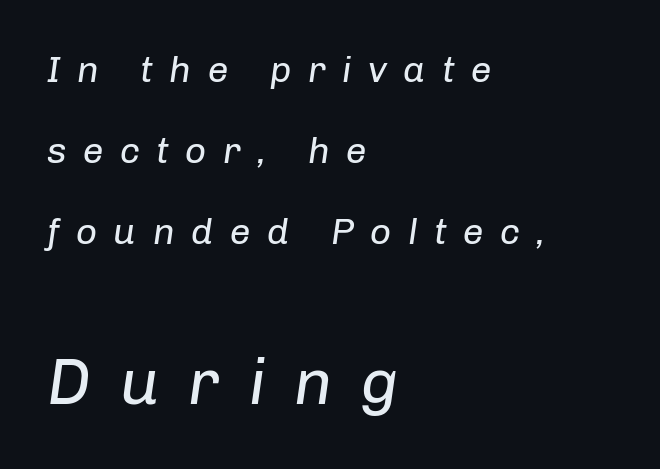
Q: Is the text bold? A: No.
Q: Is the text italic (slanted)? A: Yes, it leans right by about 8 degrees.
Q: Is the text underlined? A: No.
Q: How is the paragraph aligned? A: Left-aligned.
Q: Is the spacing between letters normal or unusually wide? A: Unusually wide.
Q: Is the spacing between lines tight, normal or loose? A: Loose.
Q: Which block of text is set in a larger size, the first (top) or the second (bottom)? A: The second (bottom) one.
Q: Width (condensed, normal, or wide)? A: Normal.
Q: Stroke contrast? A: Low.
Q: x-height? A: Medium.
Q: Monospaced? A: No.
